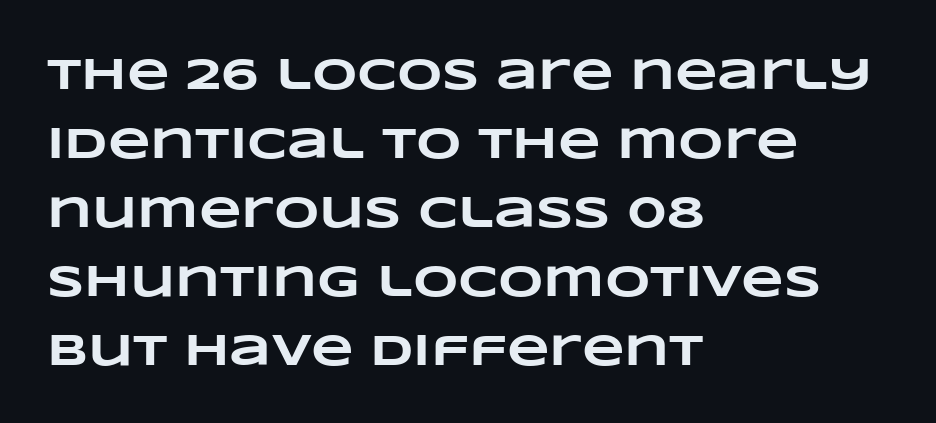
{"bold": "yes", "weight": "heavy", "width": "wide", "stroke_contrast": "low", "x_height": "large", "monospaced": "no", "underline": "no", "align": "left", "line_spacing": "normal", "line_spacing_ratio": 1.57, "letter_spacing": "normal", "letter_spacing_em": 0.0, "glyph_px": 44}
